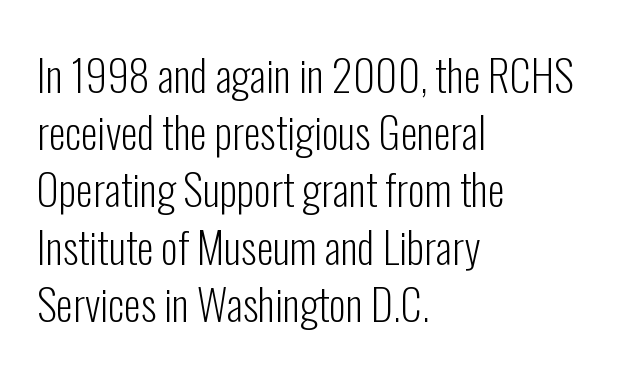
The letterforms sit at book weight or below. Clear beneath every line of the passage. Notice how the stems are strictly vertical — no italics here. Is there much room between lines? A standard amount, neither cramped nor airy. The tracking reads as untouched default to a designer's eye. The designer went with a sans here, leaving each stem footless.
